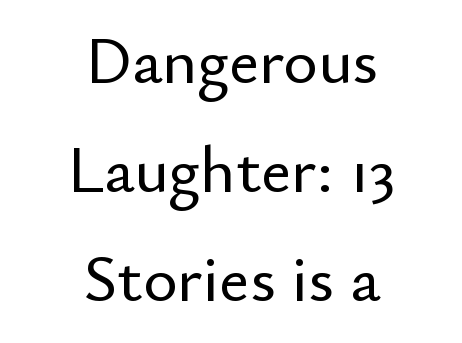
Q: Is the text italic (slanted)? A: No, it is upright.
Q: Is the typeface a serif or a sans-serif typeface? A: Sans-serif.
Q: Is the text underlined? A: No.
Q: How is the paragraph aligned? A: Centered.
Q: Is the spacing between letters normal or unusually wide? A: Normal.
Q: Is the spacing between lines tight, normal or loose? A: Normal.
Q: Width (condensed, normal, or wide)? A: Normal.
Q: Stroke contrast? A: Low.
Q: x-height? A: Small.
Q: Monospaced? A: No.
